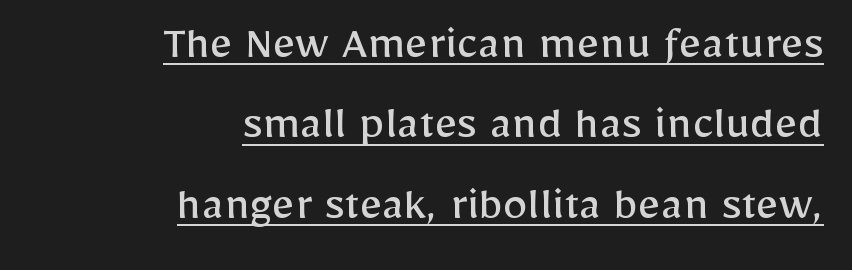
{"serif": "no", "italic": "no", "bold": "no", "weight": "regular", "width": "normal", "stroke_contrast": "low", "x_height": "medium", "monospaced": "no", "underline": "yes", "align": "right", "line_spacing": "normal", "line_spacing_ratio": 1.61, "letter_spacing": "normal", "letter_spacing_em": 0.0, "glyph_px": 50}
